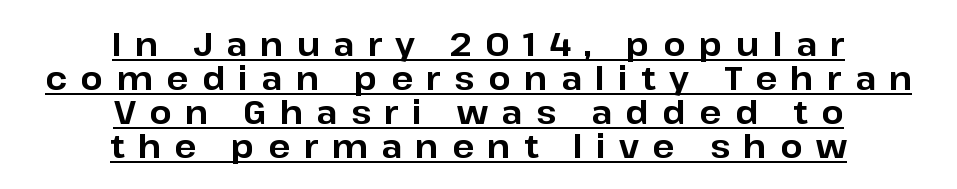
Q: Is the text bold? A: Yes.
Q: Is the text italic (slanted)? A: No, it is upright.
Q: Is the typeface a serif or a sans-serif typeface? A: Sans-serif.
Q: Is the text underlined? A: Yes.
Q: How is the paragraph aligned? A: Centered.
Q: Is the spacing between letters normal or unusually wide? A: Unusually wide.
Q: Is the spacing between lines tight, normal or loose? A: Tight.
Q: Width (condensed, normal, or wide)? A: Normal.
Q: Stroke contrast? A: Low.
Q: x-height? A: Medium.
Q: Monospaced? A: No.
